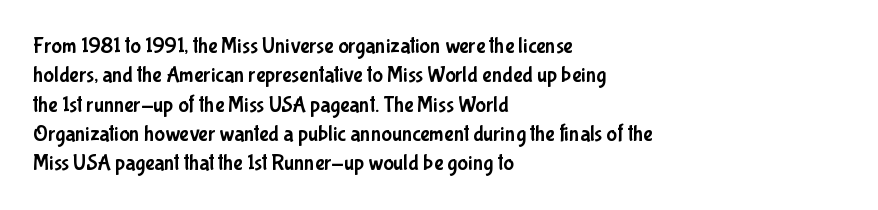
The image shows 22 px text type, upright; set left-aligned, normal line spacing (1.33x), normal letter spacing, not underlined.
